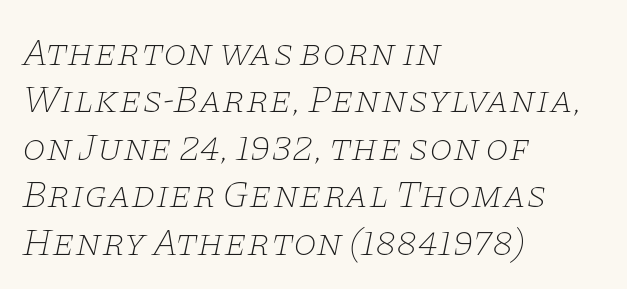
{"serif": "yes", "italic": "yes", "lean": "right", "slant_degrees": 11, "bold": "no", "weight": "thin", "width": "wide", "stroke_contrast": "low", "x_height": "large", "monospaced": "no", "underline": "no", "align": "left", "line_spacing": "normal", "line_spacing_ratio": 1.25, "letter_spacing": "normal", "letter_spacing_em": 0.0, "glyph_px": 38}
